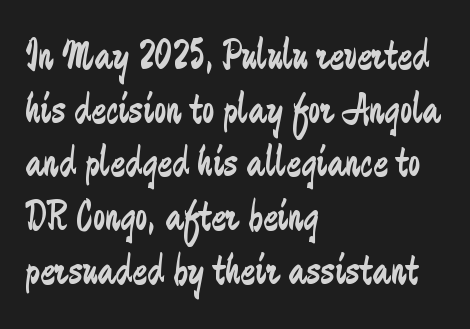
Descenders are the only things crossing below the line. Nothing heavy about these letters — not bold at all. Think of a printed novel: that variable character pitch is what you see here. The tracking reads as untouched default to a designer's eye. Teacher's note: observe the even left margin — that is flush-left alignment.
